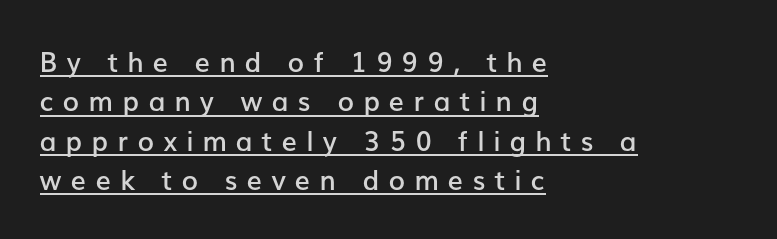
{"italic": "no", "bold": "semi", "underline": "yes", "align": "left", "line_spacing": "normal", "line_spacing_ratio": 1.46, "letter_spacing": "wide", "letter_spacing_em": 0.34, "glyph_px": 27}
